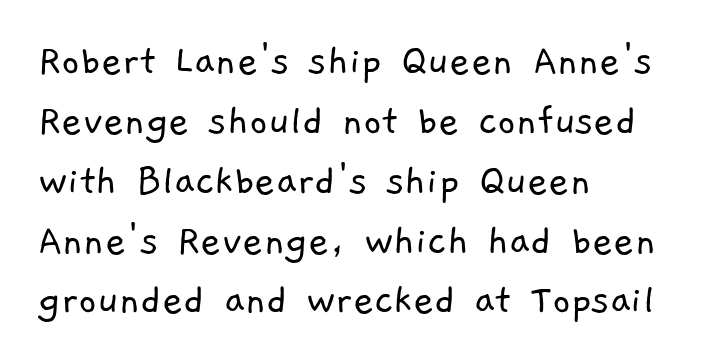
Q: Is the text bold? A: No.
Q: Is the typeface a serif or a sans-serif typeface? A: Sans-serif.
Q: Is the text underlined? A: No.
Q: How is the paragraph aligned? A: Left-aligned.
Q: Is the spacing between letters normal or unusually wide? A: Normal.
Q: Is the spacing between lines tight, normal or loose? A: Normal.
Q: Width (condensed, normal, or wide)? A: Normal.
Q: Stroke contrast? A: Low.
Q: x-height? A: Medium.
Q: Monospaced? A: No.
